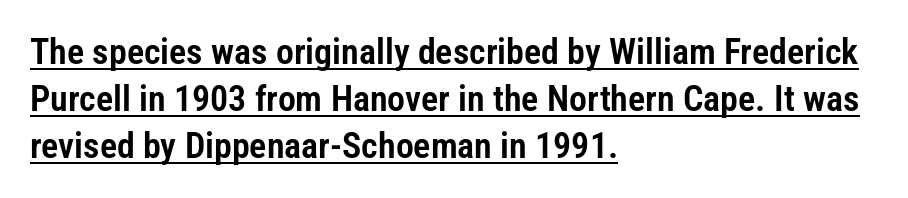
The image shows 36 px condensed sans-serif type, upright; set left-aligned, normal line spacing (1.31x), normal letter spacing, underlined; low stroke contrast and a medium x-height.
